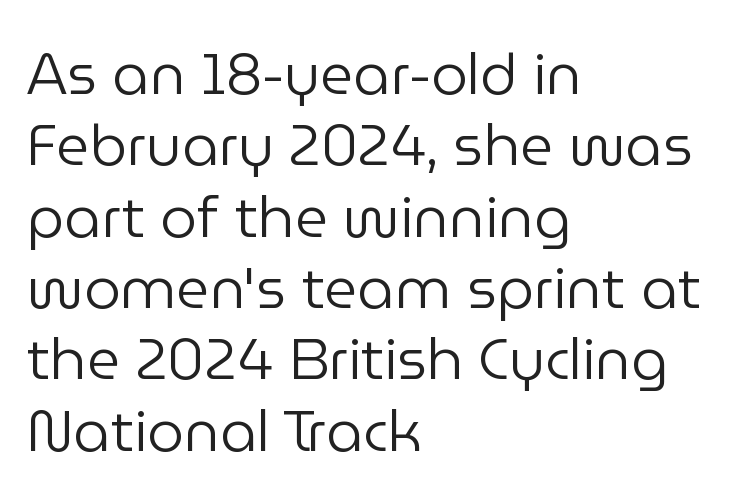
The space beneath each line is pristine and unruled. This is sans-serif lettering, the kind often seen on screens and signage. Designer's note — italics off, roman on. The letterforms sit at book weight or below. The type is set solid horizontally, with unmodified tracking.
